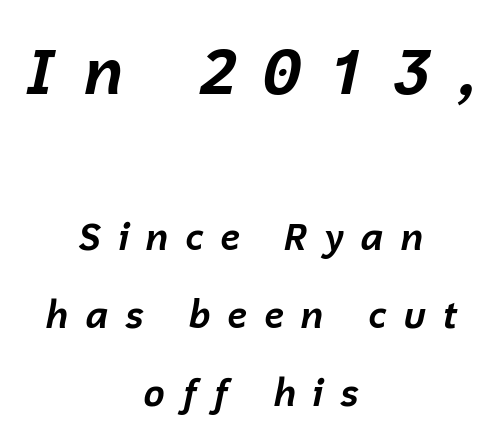
Q: Is the text bold? A: Yes.
Q: Is the text italic (slanted)? A: Yes, it leans right by about 12 degrees.
Q: Is the text underlined? A: No.
Q: How is the paragraph aligned? A: Centered.
Q: Is the spacing between letters normal or unusually wide? A: Unusually wide.
Q: Is the spacing between lines tight, normal or loose? A: Loose.
Q: Which block of text is set in a larger size, the first (top) or the second (bottom)? A: The first (top) one.
Q: Width (condensed, normal, or wide)? A: Normal.
Q: Stroke contrast? A: Low.
Q: x-height? A: Medium.
Q: Monospaced? A: No.
